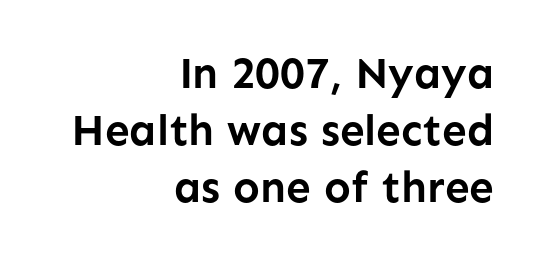
Note the varied advance widths — an 'i' is clearly narrower than an 'm'. Descender tails drop into unmarked territory. The typesetter chose a ragged-left arrangement here. Rendered with straight, roman letterforms. This is sans-serif lettering, the kind often seen on screens and signage.
